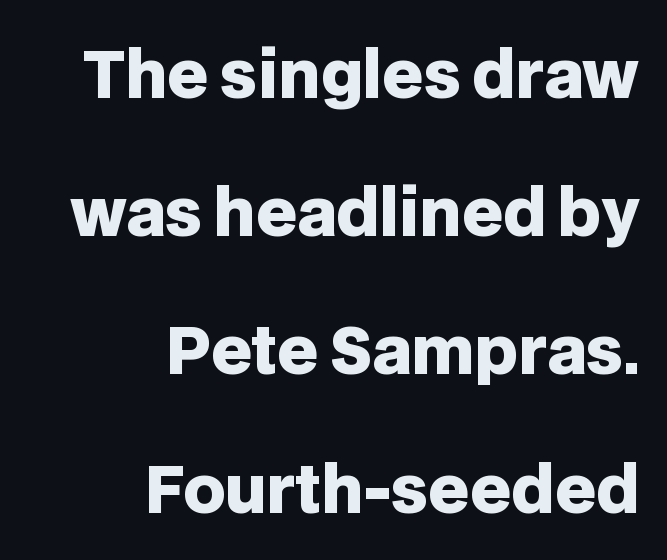
Q: Is the text bold? A: Yes.
Q: Is the text italic (slanted)? A: No, it is upright.
Q: Is the typeface a serif or a sans-serif typeface? A: Sans-serif.
Q: Is the text underlined? A: No.
Q: How is the paragraph aligned? A: Right-aligned.
Q: Is the spacing between letters normal or unusually wide? A: Normal.
Q: Is the spacing between lines tight, normal or loose? A: Loose.
Q: Width (condensed, normal, or wide)? A: Normal.
Q: Stroke contrast? A: Low.
Q: x-height? A: Large.
Q: Monospaced? A: No.
